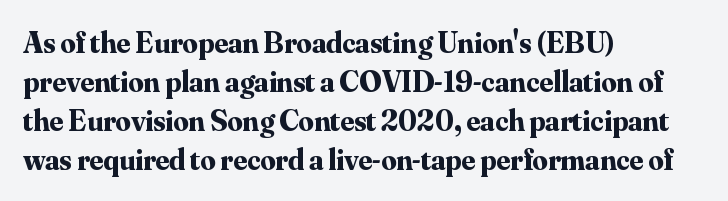
{"serif": "yes", "italic": "no", "bold": "yes", "weight": "bold", "width": "normal", "stroke_contrast": "medium", "x_height": "small", "monospaced": "no", "underline": "no", "align": "left", "line_spacing": "normal", "line_spacing_ratio": 1.3, "letter_spacing": "normal", "letter_spacing_em": 0.0, "glyph_px": 30}
